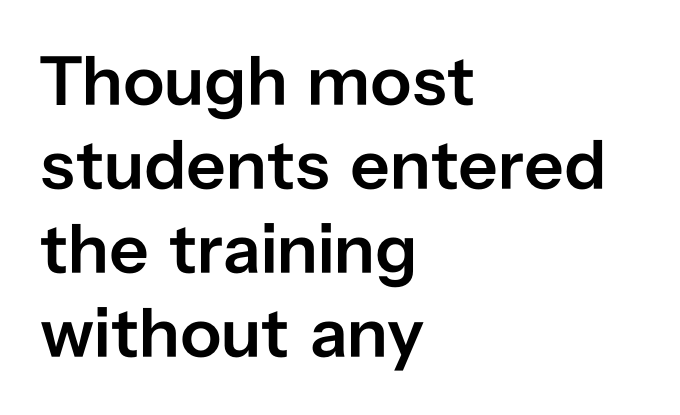
The image shows 70 px semibold sans-serif type, upright; set left-aligned, line spacing 1.2x, normal letter spacing, not underlined; low stroke contrast and a medium x-height.
